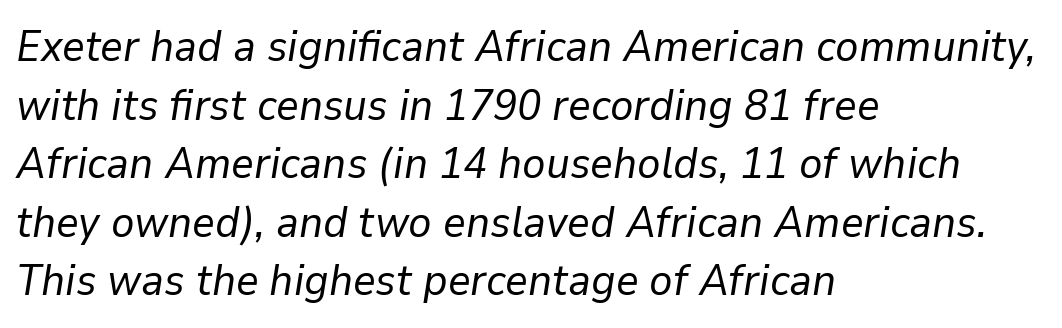
{"italic": "yes", "lean": "right", "slant_degrees": 9, "bold": "no", "weight": "regular", "width": "normal", "stroke_contrast": "low", "x_height": "medium", "monospaced": "no", "underline": "no", "align": "left", "line_spacing": "normal", "line_spacing_ratio": 1.33, "letter_spacing": "normal", "letter_spacing_em": 0.0, "glyph_px": 44}
